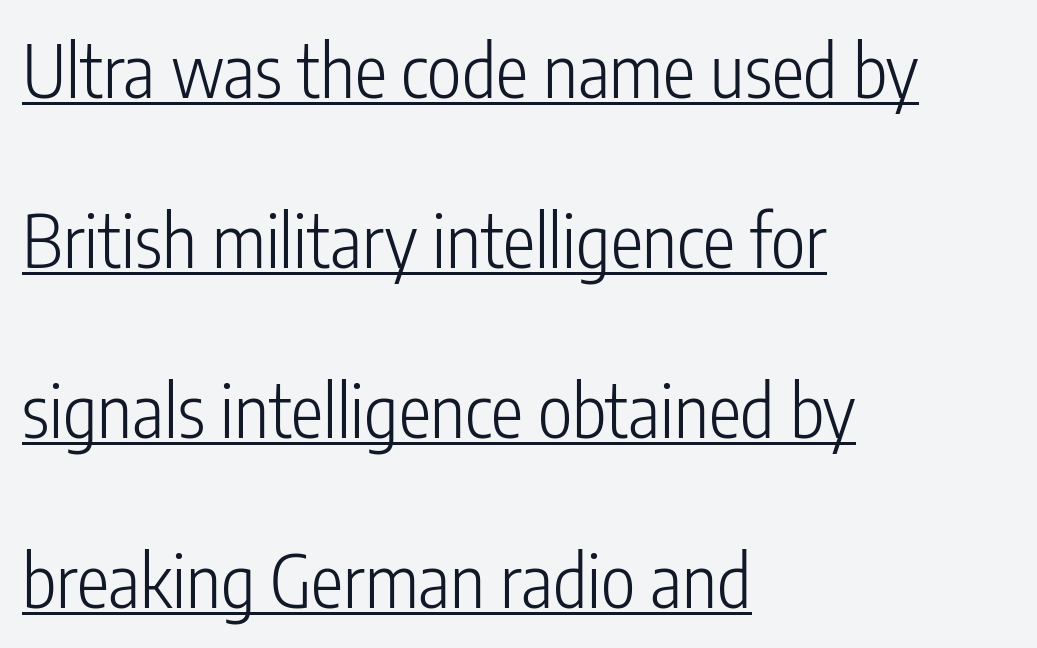
Q: Is the text bold? A: No.
Q: Is the text italic (slanted)? A: No, it is upright.
Q: Is the typeface a serif or a sans-serif typeface? A: Sans-serif.
Q: Is the text underlined? A: Yes.
Q: How is the paragraph aligned? A: Left-aligned.
Q: Is the spacing between letters normal or unusually wide? A: Normal.
Q: Is the spacing between lines tight, normal or loose? A: Loose.
Q: Width (condensed, normal, or wide)? A: Condensed.
Q: Stroke contrast? A: Low.
Q: x-height? A: Medium.
Q: Monospaced? A: No.
